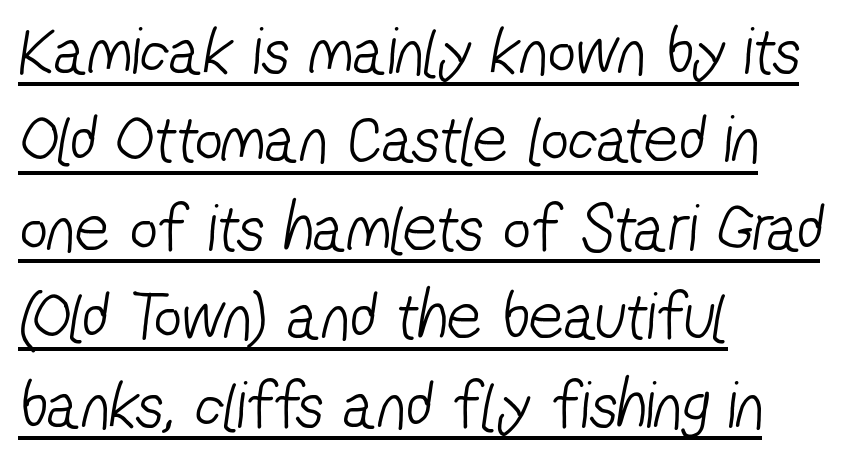
The image shows 68 px light, condensed sans-serif type; set left-aligned, normal line spacing (1.3x), normal letter spacing, underlined; low stroke contrast and a medium x-height.
